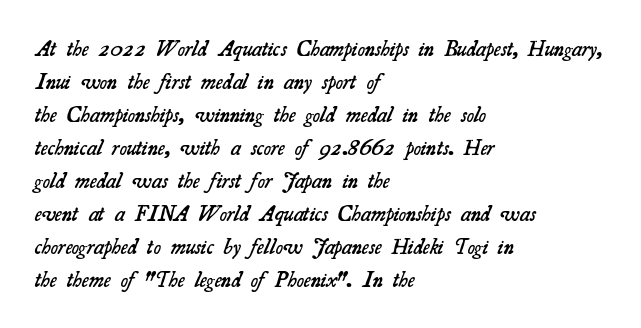
The image shows 22 px text type; set left-aligned, normal line spacing (1.5x), normal letter spacing, not underlined.
